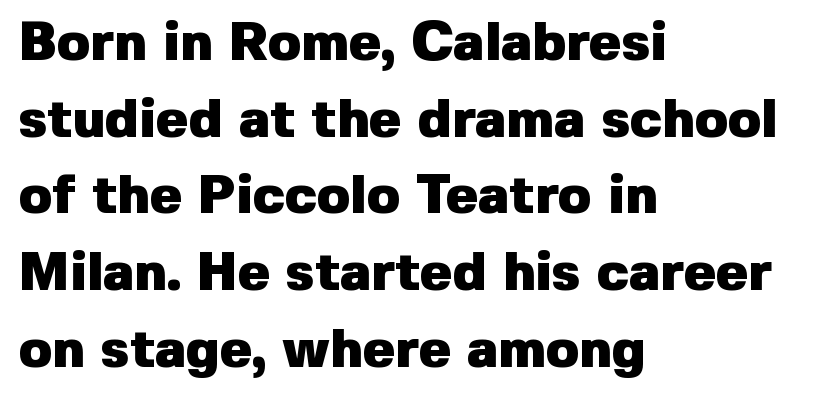
The image shows 54 px heavy sans-serif type, upright; set left-aligned, normal line spacing (1.42x), normal letter spacing, not underlined; low stroke contrast and a medium x-height.
